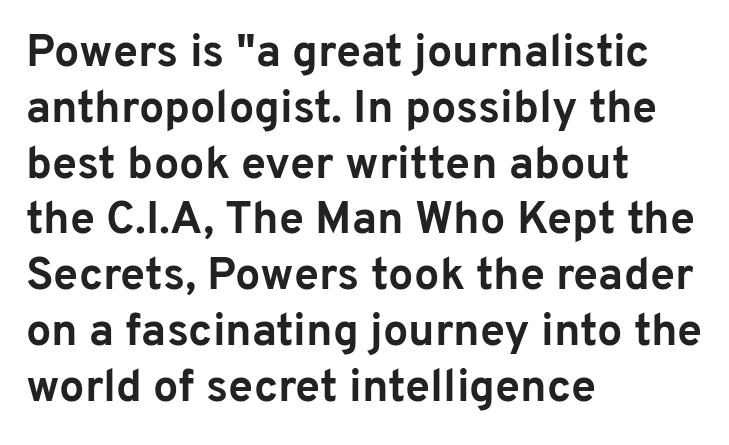
The image shows 45 px bold sans-serif type, upright; set left-aligned, line spacing 1.24x, normal letter spacing, not underlined; low stroke contrast and a medium x-height.
